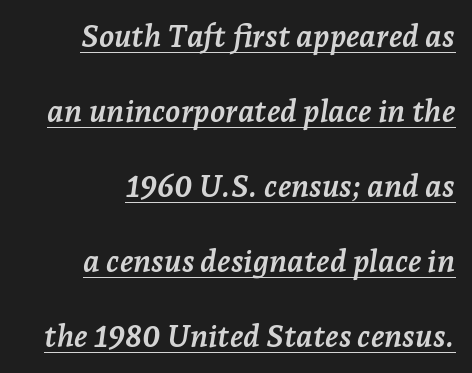
Default kerning and tracking; the words read as compact shapes. Heavy, bold letterforms. The face used here is seriffed, in the tradition of book romans. This sample carries an underscore along the baseline area. Each letter keeps its own natural width here, so spacing adapts to shape. Summary of vertical rhythm: relaxed, with wide interline spacing.
